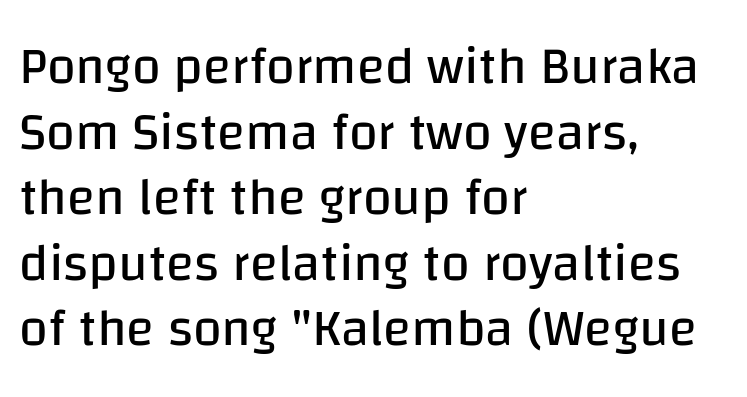
A classic flush-left, rag-right setting is used for this passage. Heaviness? Minimal to ordinary, like unemphasized prose. I'd call this a sans setting — the letters go barefoot. Spacing verdict: proportional, widths tailored to each character. Type without underlining.
